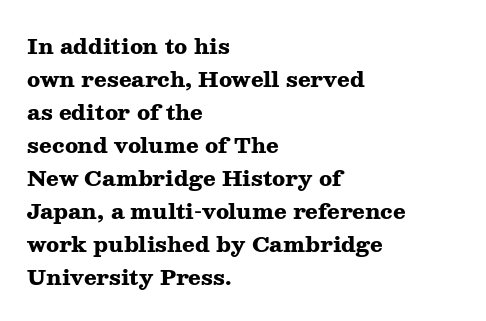
{"italic": "no", "bold": "yes", "underline": "no", "align": "left", "line_spacing": "normal", "line_spacing_ratio": 1.57, "letter_spacing": "normal", "letter_spacing_em": 0.0, "glyph_px": 21}
